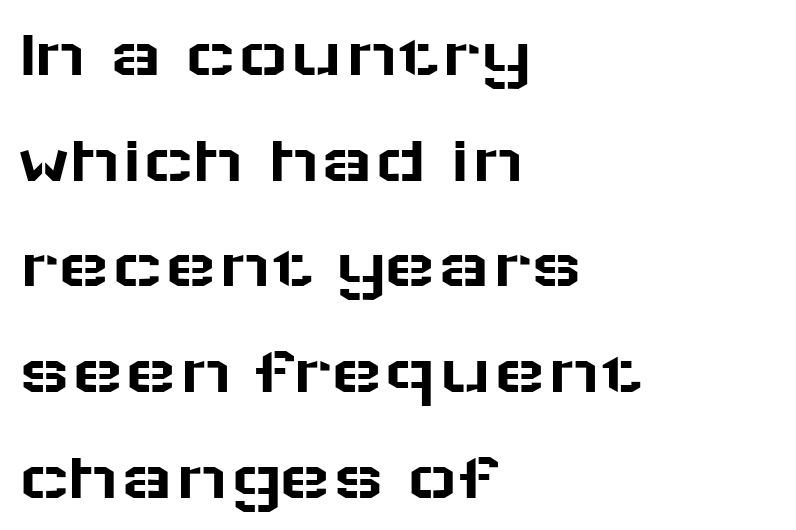
The image shows 70 px wide sans-serif type, upright; set left-aligned, normal line spacing (1.51x), normal letter spacing, not underlined; low stroke contrast and a medium x-height.
